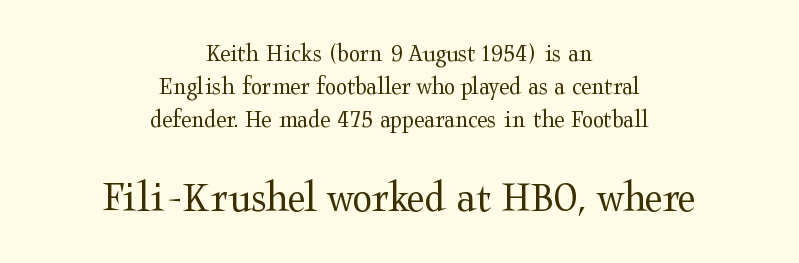
{"serif": "yes", "italic": "no", "bold": "no", "weight": "regular", "width": "wide", "stroke_contrast": "medium", "x_height": "medium", "monospaced": "no", "underline": "no", "align": "center", "line_spacing": "normal", "line_spacing_ratio": 1.26, "letter_spacing": "normal", "letter_spacing_em": 0.0, "larger_block": "second", "size_ratio": 1.73, "glyph_px": 45}
